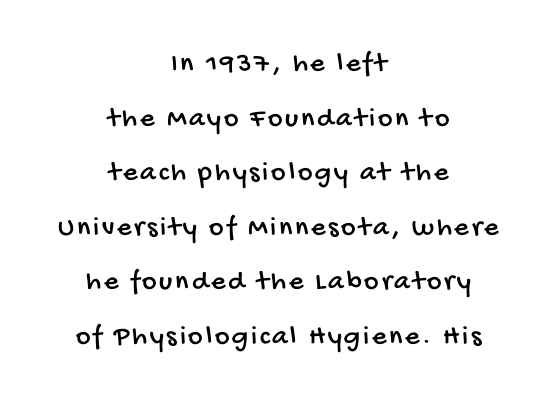
Only glyphs here, with clear space below each row. Quick note: interline space is abundant. What kind of face is this? One without serifs — a sans. Looks like regular typesetting: each glyph gets only the width it needs. Typeset on center — no edge is straight.
